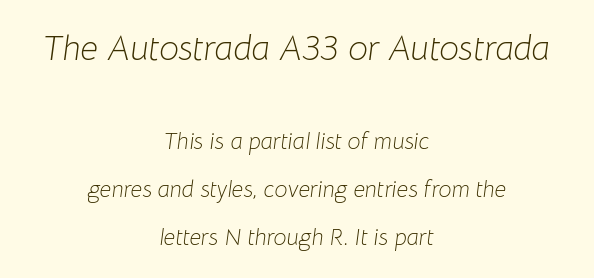
The string is rendered with underlining switched off. Emphasis-style slanted type is in use. Students, note that the glyphs here touch the page at normal intervals. Weight: regular or lighter. These lines are rendered in a variable-pitch font.
